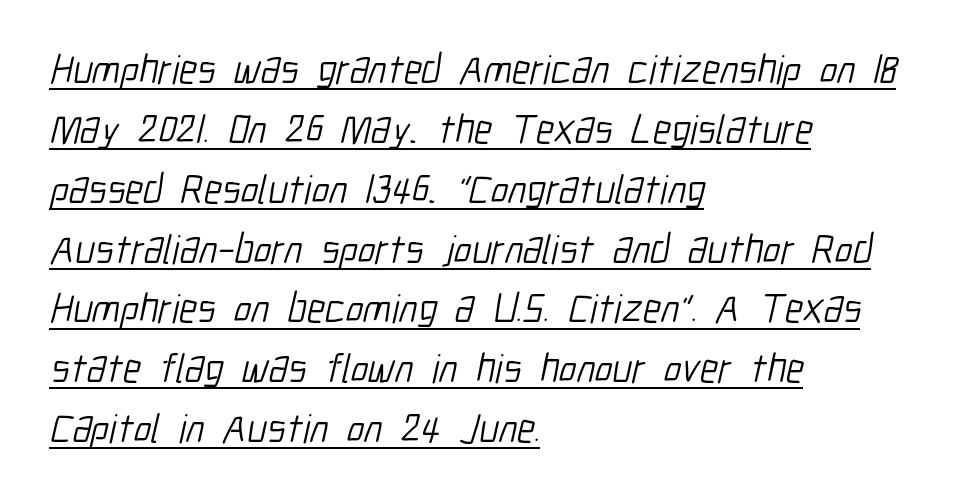
Ink coverage per letter is moderate at most. The passage shown is typeset with a sans-serif family. The lines sit at an ordinary, default distance from one another. Note the varied advance widths — an 'i' is clearly narrower than an 'm'. Students, note that the glyphs here touch the page at normal intervals.
